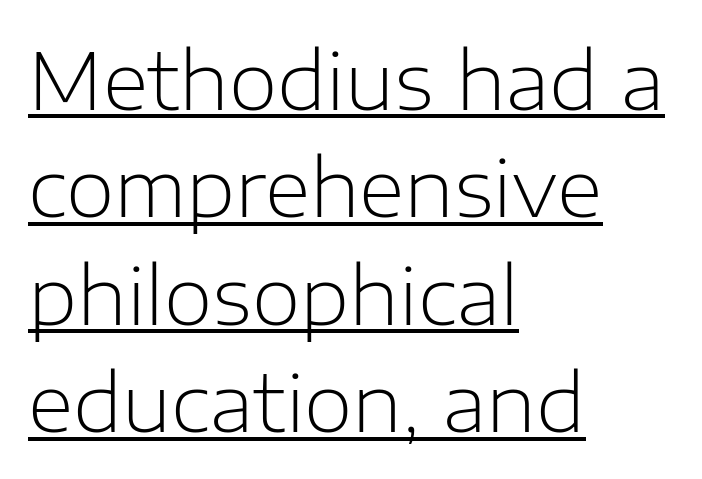
{"serif": "no", "italic": "no", "bold": "no", "weight": "light", "width": "normal", "stroke_contrast": "low", "x_height": "medium", "monospaced": "no", "underline": "yes", "align": "left", "line_spacing": "normal", "line_spacing_ratio": 1.36, "letter_spacing": "normal", "letter_spacing_em": 0.0, "glyph_px": 79}
